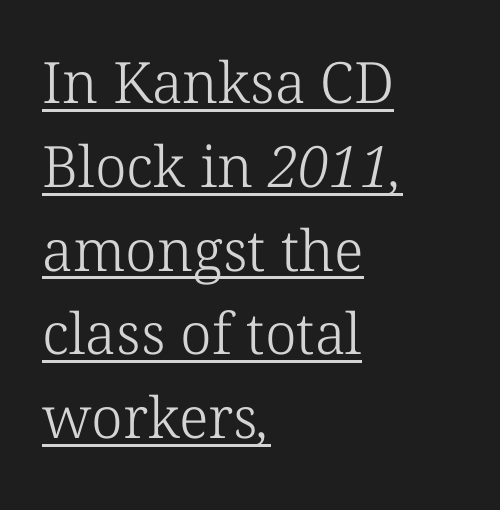
Q: Is the text bold? A: No.
Q: Is the typeface a serif or a sans-serif typeface? A: Serif.
Q: Is the text underlined? A: Yes.
Q: How is the paragraph aligned? A: Left-aligned.
Q: Is the spacing between letters normal or unusually wide? A: Normal.
Q: Is the spacing between lines tight, normal or loose? A: Normal.
Q: Width (condensed, normal, or wide)? A: Normal.
Q: Stroke contrast? A: Low.
Q: x-height? A: Medium.
Q: Monospaced? A: No.
